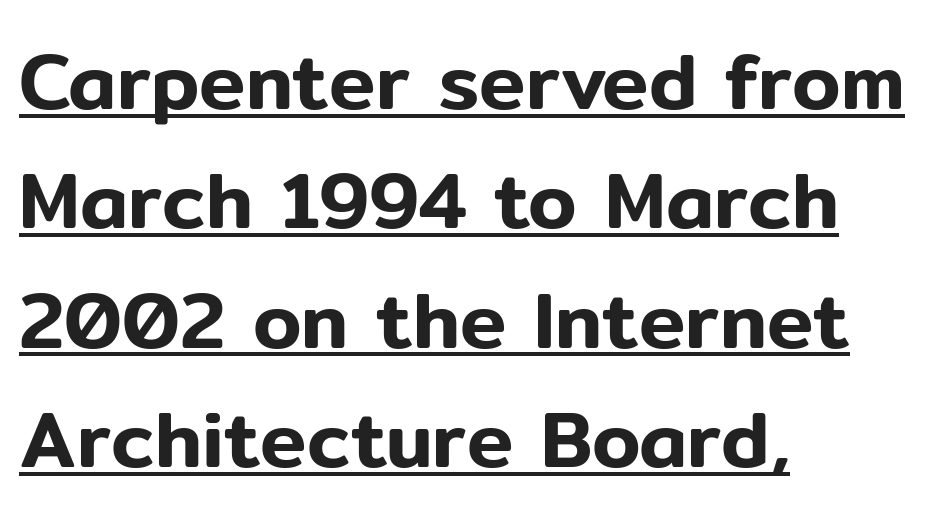
{"serif": "no", "italic": "no", "width": "normal", "stroke_contrast": "low", "x_height": "medium", "monospaced": "no", "underline": "yes", "align": "left", "line_spacing": "normal", "line_spacing_ratio": 1.53, "letter_spacing": "normal", "letter_spacing_em": 0.0, "glyph_px": 78}
